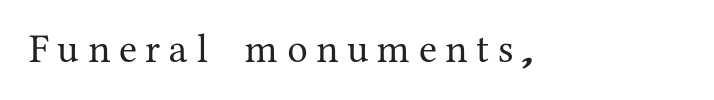
{"serif": "yes", "italic": "no", "width": "normal", "stroke_contrast": "medium", "x_height": "medium", "monospaced": "no", "underline": "no", "letter_spacing": "wide", "letter_spacing_em": 0.21, "glyph_px": 41}
